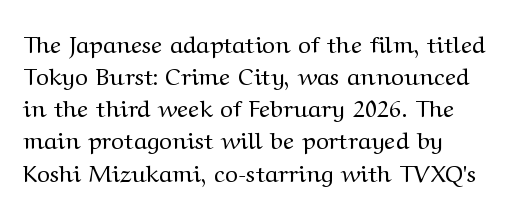
{"italic": "no", "bold": "no", "underline": "no", "align": "left", "line_spacing": "normal", "line_spacing_ratio": 1.34, "letter_spacing": "normal", "letter_spacing_em": 0.0, "glyph_px": 24}
